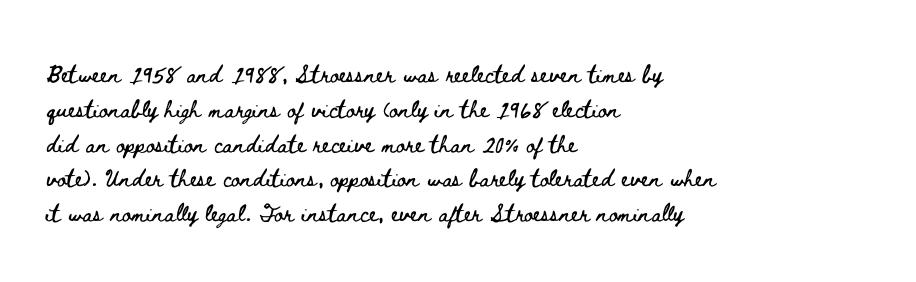
The image shows 22 px text type; set left-aligned, normal line spacing (1.58x), normal letter spacing, not underlined.
